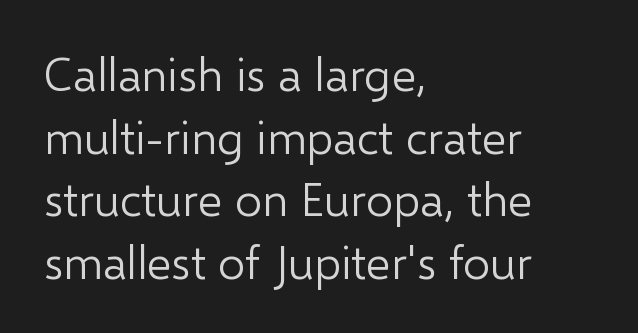
{"serif": "no", "italic": "no", "bold": "no", "weight": "light", "width": "normal", "stroke_contrast": "low", "x_height": "medium", "monospaced": "no", "underline": "no", "align": "left", "line_spacing": "normal", "line_spacing_ratio": 1.33, "letter_spacing": "normal", "letter_spacing_em": 0.0, "glyph_px": 47}
